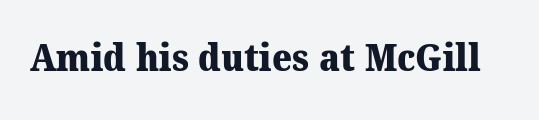
{"serif": "yes", "bold": "yes", "weight": "heavy", "width": "normal", "stroke_contrast": "medium", "x_height": "medium", "monospaced": "no", "underline": "no", "letter_spacing": "normal", "letter_spacing_em": 0.0, "glyph_px": 38}
